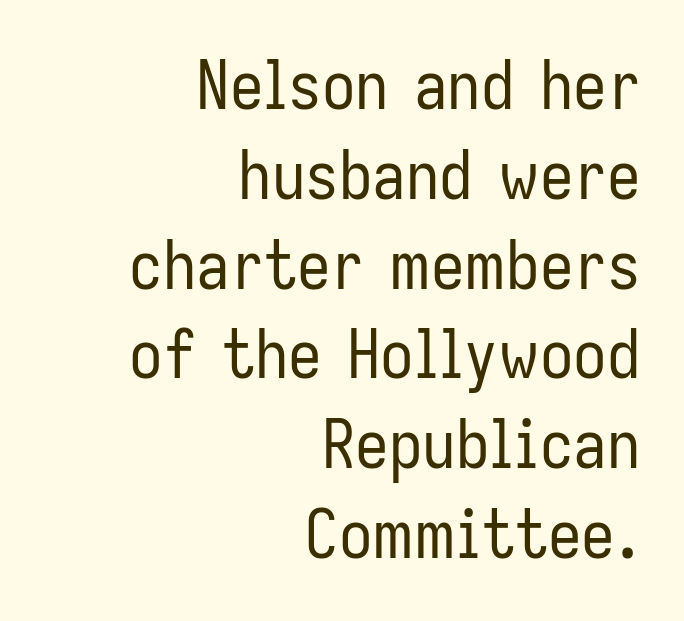
The image shows 67 px regular-weight, condensed sans-serif type, upright; set right-aligned, normal line spacing (1.34x), normal letter spacing, not underlined; low stroke contrast and a medium x-height.
